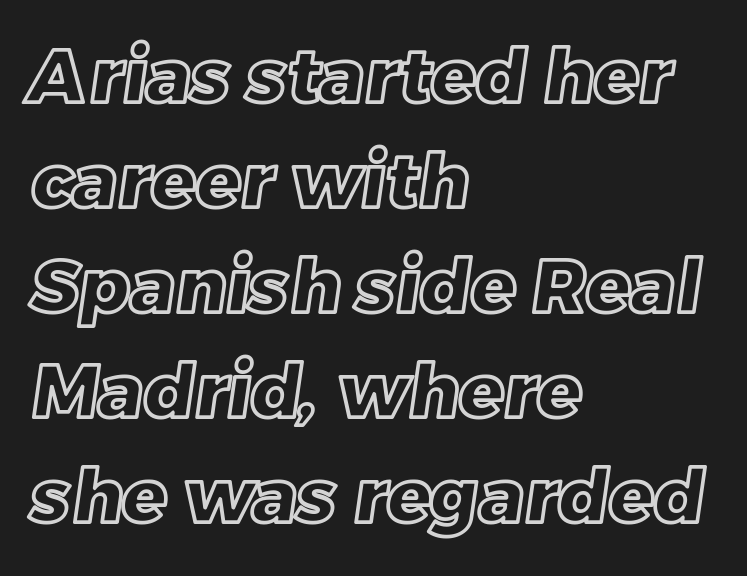
The image shows 74 px text type; set left-aligned, normal line spacing (1.42x), normal letter spacing, not underlined; a large x-height.
